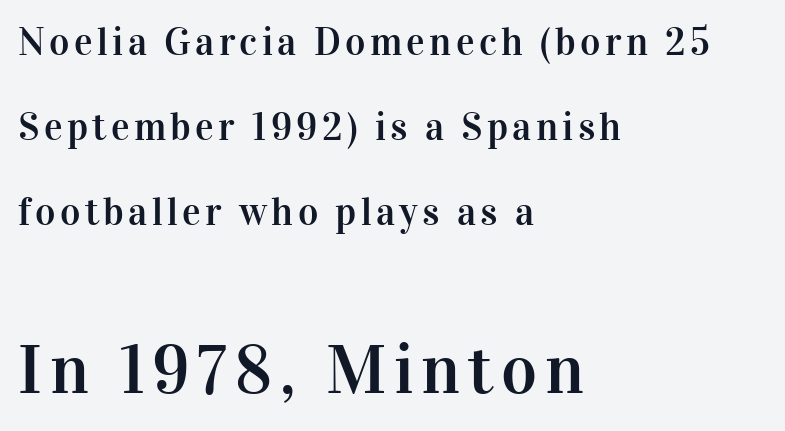
{"serif": "yes", "italic": "no", "width": "normal", "stroke_contrast": "high", "x_height": "medium", "monospaced": "no", "underline": "no", "align": "left", "line_spacing": "loose", "line_spacing_ratio": 2.18, "larger_block": "second", "size_ratio": 1.77, "glyph_px": 69}
